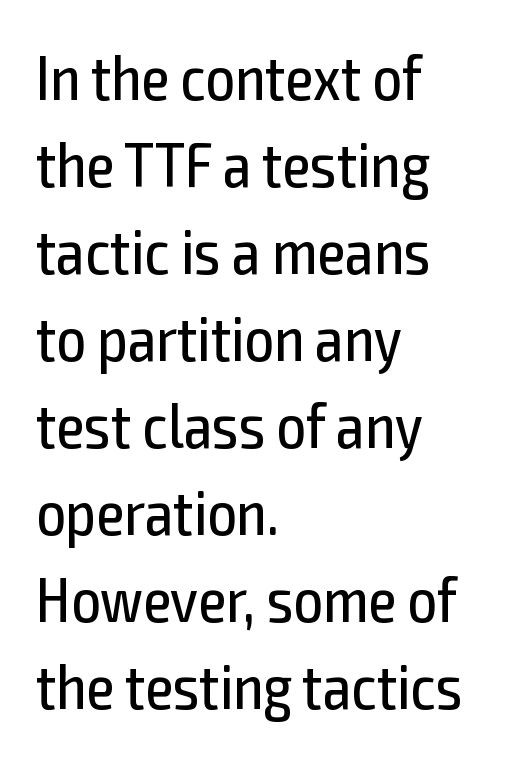
Q: Is the text bold? A: No.
Q: Is the text italic (slanted)? A: No, it is upright.
Q: Is the typeface a serif or a sans-serif typeface? A: Sans-serif.
Q: Is the text underlined? A: No.
Q: How is the paragraph aligned? A: Left-aligned.
Q: Is the spacing between letters normal or unusually wide? A: Normal.
Q: Is the spacing between lines tight, normal or loose? A: Normal.
Q: Width (condensed, normal, or wide)? A: Condensed.
Q: x-height? A: Medium.
Q: Monospaced? A: No.
